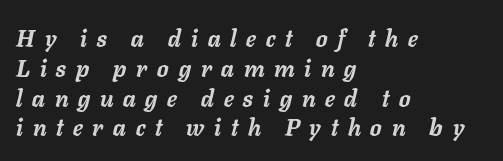
The image shows 24 px bold type, italic (leaning right); set left-aligned, line spacing 1.24x, unusually wide letter spacing (+0.41 em), not underlined.
